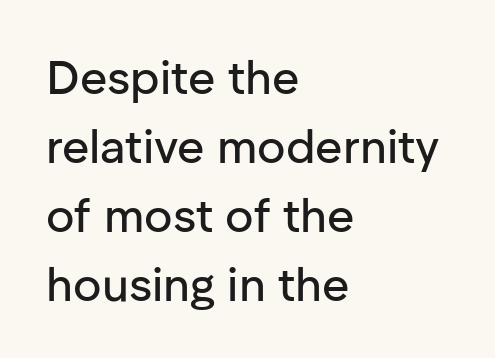
Reading down the block, your eye returns to a fixed left position each line. Descenders hang freely into open space. Compared with typical paragraphs, the rows here are spaced about the same. Do the characters align in a grid? No, the font is proportional.
